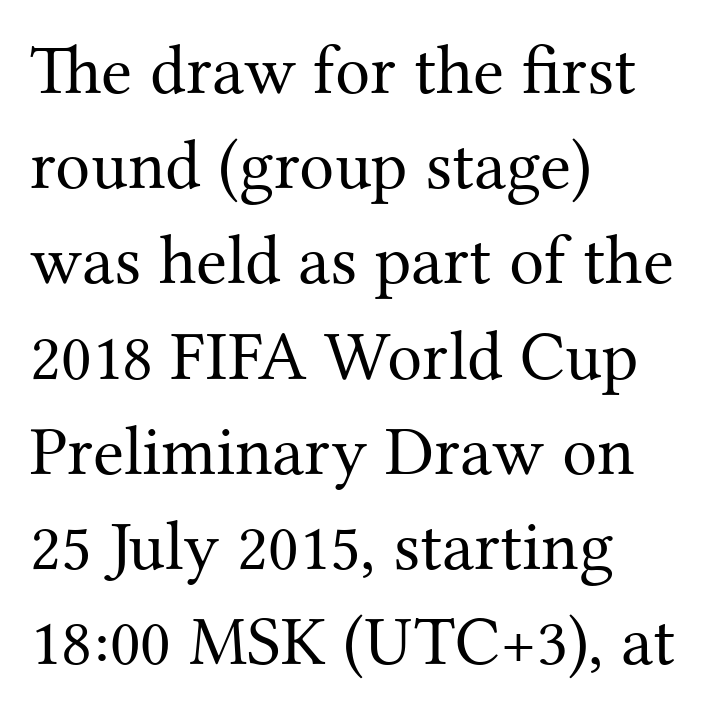
Q: Is the text bold? A: No.
Q: Is the text italic (slanted)? A: No, it is upright.
Q: Is the typeface a serif or a sans-serif typeface? A: Serif.
Q: Is the text underlined? A: No.
Q: How is the paragraph aligned? A: Left-aligned.
Q: Is the spacing between letters normal or unusually wide? A: Normal.
Q: Is the spacing between lines tight, normal or loose? A: Normal.
Q: Width (condensed, normal, or wide)? A: Normal.
Q: Stroke contrast? A: Medium.
Q: x-height? A: Medium.
Q: Monospaced? A: No.
